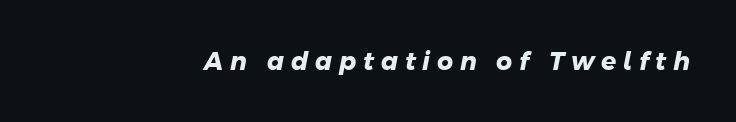
The image shows 25 px bold type; set unusually wide letter spacing (+0.27 em), not underlined.
